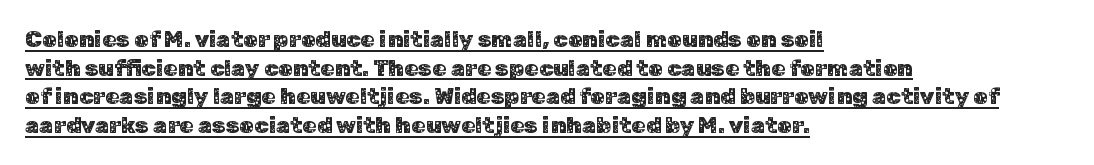
If you measured baseline to baseline, you'd find a middling distance. Decoration check: the copy is underlined. A student would call this left alignment; a typographer would say flush left, rag right. The type is set solid horizontally, with unmodified tracking. You can tell it's not italic because the verticals are truly vertical.
